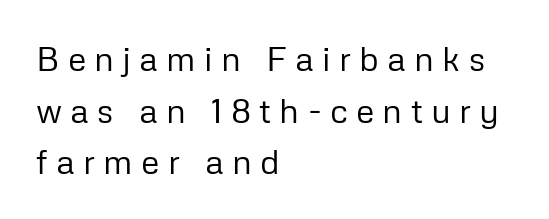
This reads as an unemphasized weight, regular at the heaviest. The setting favours the left margin, as ordinary paragraphs usually do. Stroke terminals: plain, sans-serif. Nobody drew a line under any word here. In terms of letterspacing, this is a distinctly airy, spread setting.
